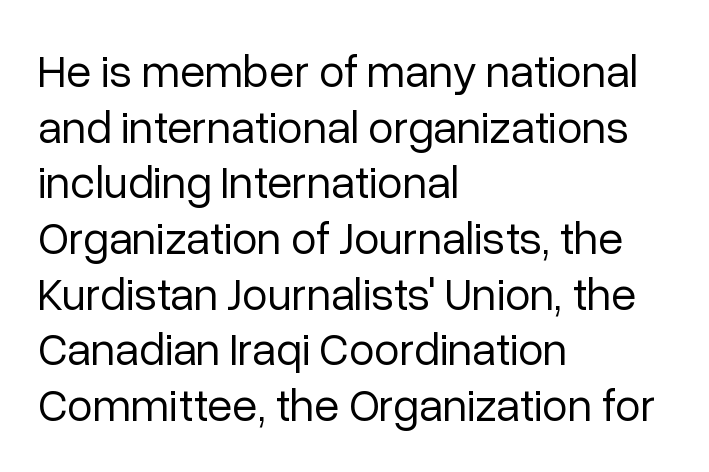
Q: Is the text bold? A: No.
Q: Is the text italic (slanted)? A: No, it is upright.
Q: Is the typeface a serif or a sans-serif typeface? A: Sans-serif.
Q: Is the text underlined? A: No.
Q: How is the paragraph aligned? A: Left-aligned.
Q: Is the spacing between letters normal or unusually wide? A: Normal.
Q: Width (condensed, normal, or wide)? A: Normal.
Q: Stroke contrast? A: Low.
Q: x-height? A: Medium.
Q: Monospaced? A: No.
